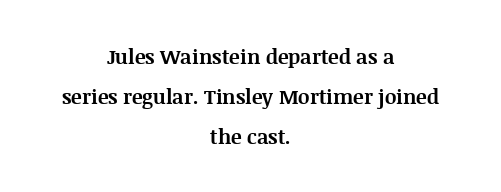
These lines stand farther apart than default settings would place them. The strokes are fattened all the way to bold. The line texture is even and compact thanks to regular tracking. The passage is arranged like a title page — every line centered.
